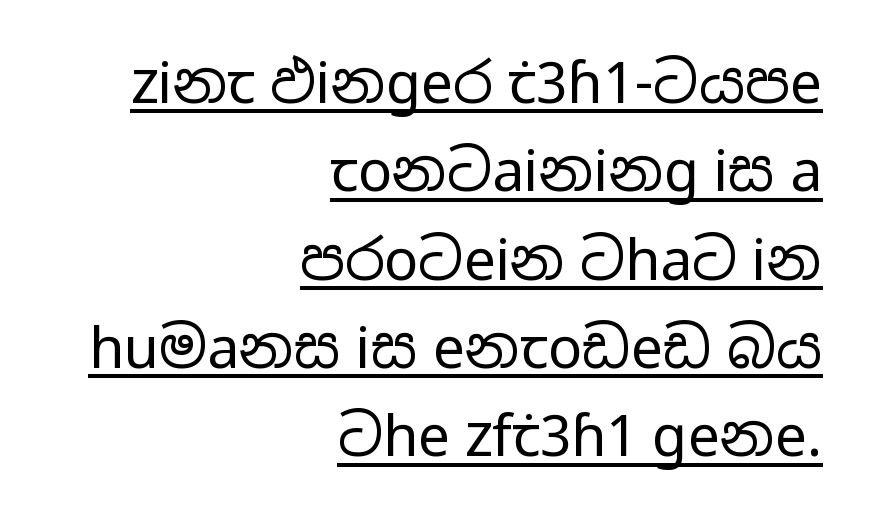
{"serif": "no", "italic": "no", "bold": "no", "weight": "regular", "width": "wide", "stroke_contrast": "low", "x_height": "medium", "monospaced": "no", "underline": "yes", "align": "right", "line_spacing": "normal", "line_spacing_ratio": 1.55, "letter_spacing": "normal", "letter_spacing_em": 0.0, "glyph_px": 57}
